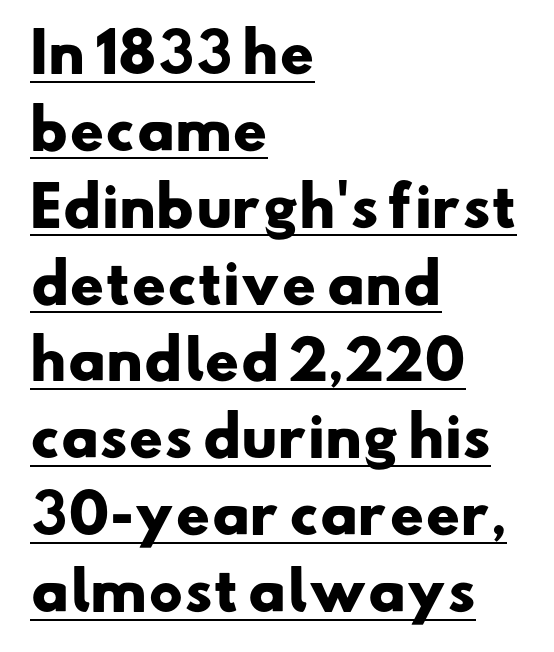
{"serif": "no", "bold": "yes", "weight": "heavy", "width": "wide", "stroke_contrast": "low", "x_height": "small", "monospaced": "no", "underline": "yes", "align": "left", "line_spacing": "normal", "line_spacing_ratio": 1.45, "letter_spacing": "normal", "letter_spacing_em": 0.0, "glyph_px": 53}
